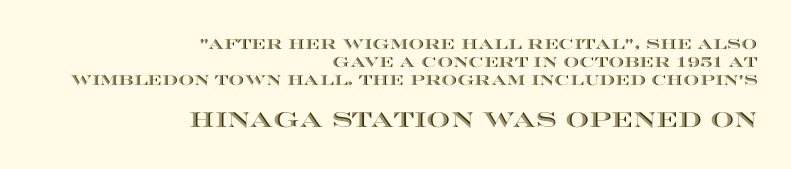
The image shows 21 px text type, upright; set right-aligned, normal line spacing (1.29x), normal letter spacing, not underlined; the second (bottom) block is 1.5x larger.
